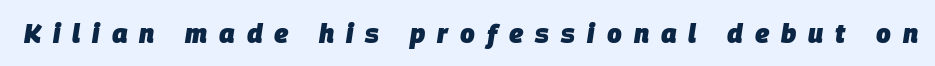
{"italic": "yes", "lean": "right", "slant_degrees": 9, "bold": "yes", "underline": "no", "letter_spacing": "wide", "letter_spacing_em": 0.46, "glyph_px": 26}
